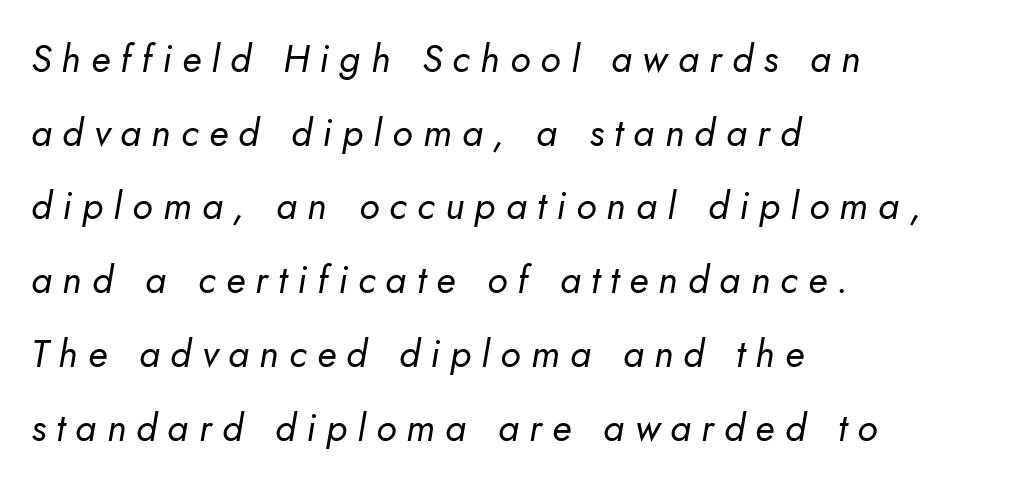
Rendered with sloped, italic letterforms. Letters rest on an invisible, unmarked baseline. The letters advance in unequal steps, a hallmark of proportional type. Words appear elongated and porous because spacing is wide. A typesetter would call this leading open, well beyond the default. Is this a heavy cut? Hardly; it is regular or lighter.
